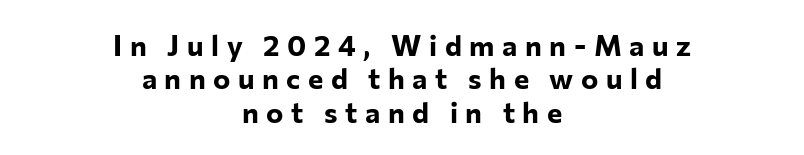
The image shows 29 px bold sans-serif type, upright; set centered, tight line spacing (1.15x), unusually wide letter spacing (+0.26 em), not underlined; low stroke contrast and a medium x-height.
